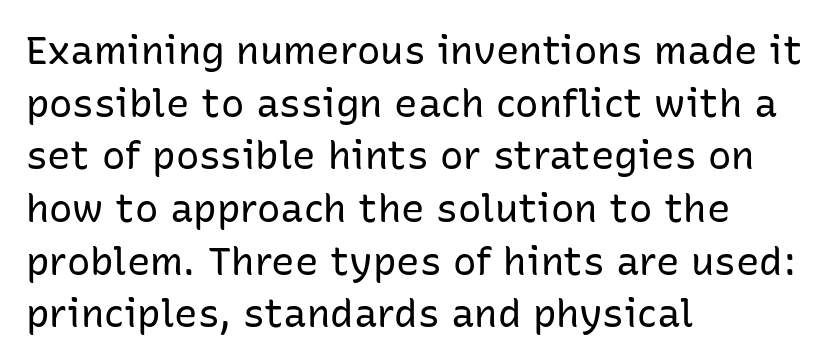
Is this a fixed-width face? No — the glyphs have proportional, varying widths. Regarding serifs, this sample does without them. Quick note: underline off. Ordinary non-slanted type is in use.
